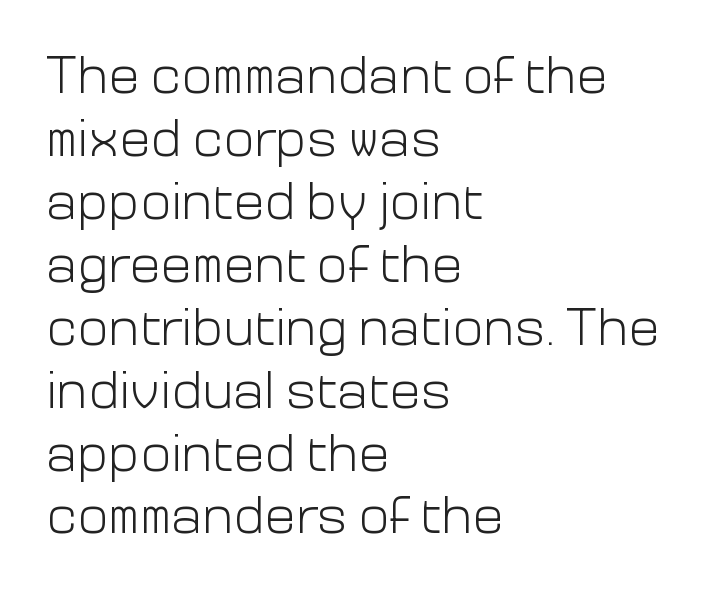
Q: Is the text bold? A: No.
Q: Is the text italic (slanted)? A: No, it is upright.
Q: Is the typeface a serif or a sans-serif typeface? A: Sans-serif.
Q: Is the text underlined? A: No.
Q: How is the paragraph aligned? A: Left-aligned.
Q: Is the spacing between letters normal or unusually wide? A: Normal.
Q: Width (condensed, normal, or wide)? A: Normal.
Q: Stroke contrast? A: Low.
Q: x-height? A: Medium.
Q: Monospaced? A: No.
